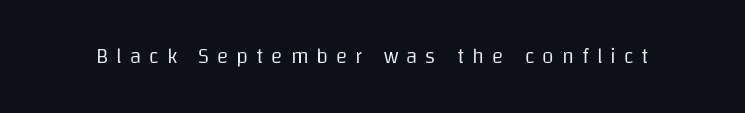
{"italic": "no", "bold": "no", "underline": "no", "letter_spacing": "wide", "letter_spacing_em": 0.38, "glyph_px": 21}
